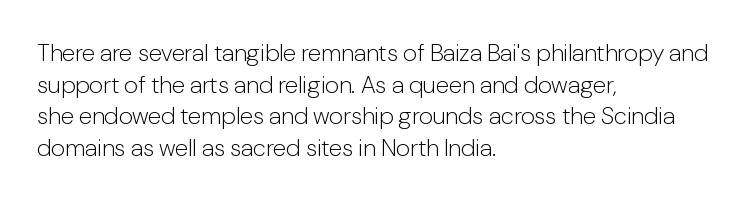
The image shows 24 px text type, upright; set left-aligned, normal line spacing (1.32x), normal letter spacing, not underlined.
